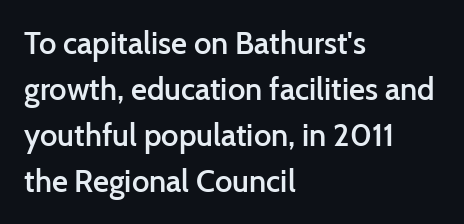
Q: Is the text bold? A: Semi-bold.
Q: Is the text italic (slanted)? A: No, it is upright.
Q: Is the typeface a serif or a sans-serif typeface? A: Sans-serif.
Q: Is the text underlined? A: No.
Q: How is the paragraph aligned? A: Left-aligned.
Q: Is the spacing between letters normal or unusually wide? A: Normal.
Q: Is the spacing between lines tight, normal or loose? A: Normal.
Q: Width (condensed, normal, or wide)? A: Normal.
Q: Stroke contrast? A: Low.
Q: x-height? A: Medium.
Q: Monospaced? A: No.
